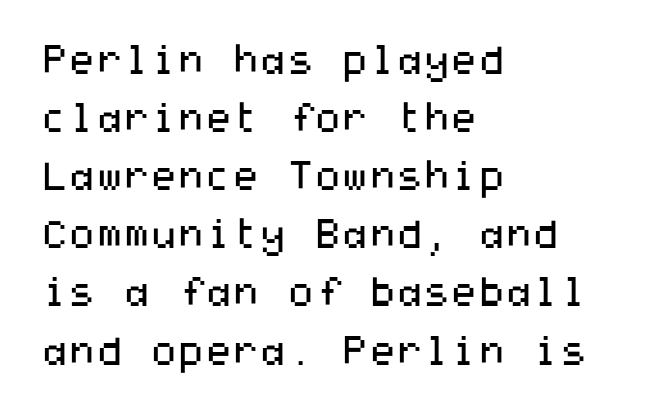
Q: Is the text bold? A: No.
Q: Is the text italic (slanted)? A: No, it is upright.
Q: Is the typeface a serif or a sans-serif typeface? A: Sans-serif.
Q: Is the text underlined? A: No.
Q: How is the paragraph aligned? A: Left-aligned.
Q: Is the spacing between letters normal or unusually wide? A: Normal.
Q: Is the spacing between lines tight, normal or loose? A: Normal.
Q: Width (condensed, normal, or wide)? A: Wide.
Q: Stroke contrast? A: Medium.
Q: x-height? A: Medium.
